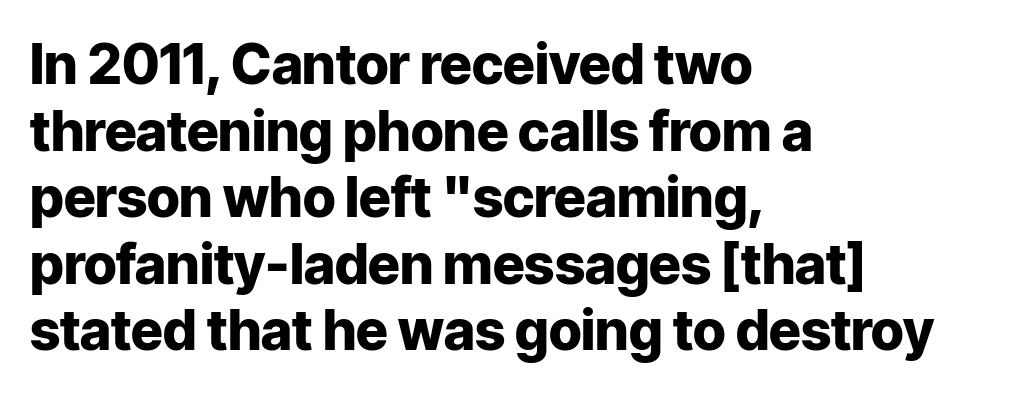
The image shows 55 px heavy sans-serif type, upright; set left-aligned, line spacing 1.21x, normal letter spacing, not underlined; low stroke contrast and a medium x-height.
